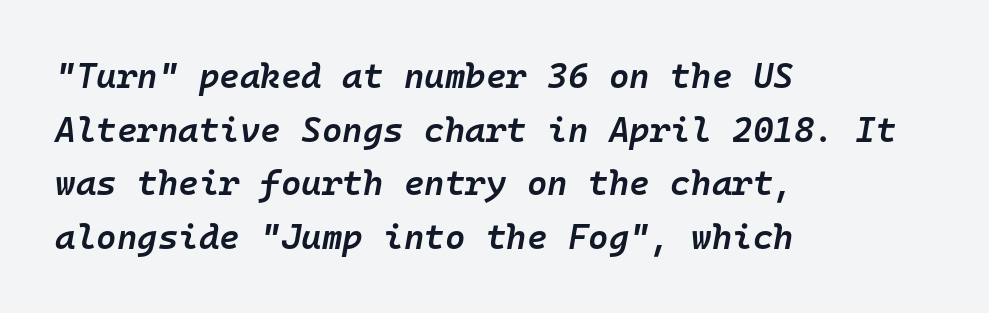
The image shows 35 px semibold type, italic (leaning right), monospaced; set left-aligned, normal line spacing (1.53x), normal letter spacing, not underlined; low stroke contrast and a medium x-height.
